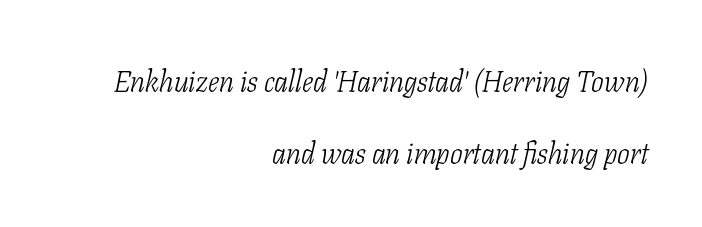
The image shows 30 px light, condensed serif type, italic (leaning right); set right-aligned, loose line spacing (2.39x), normal letter spacing, not underlined; low stroke contrast and a medium x-height.
